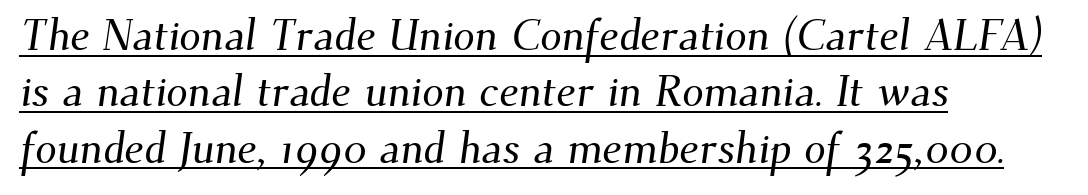
{"serif": "yes", "width": "normal", "stroke_contrast": "medium", "x_height": "small", "monospaced": "no", "underline": "yes", "align": "left", "line_spacing": "normal", "line_spacing_ratio": 1.31, "letter_spacing": "normal", "letter_spacing_em": 0.0, "glyph_px": 43}
